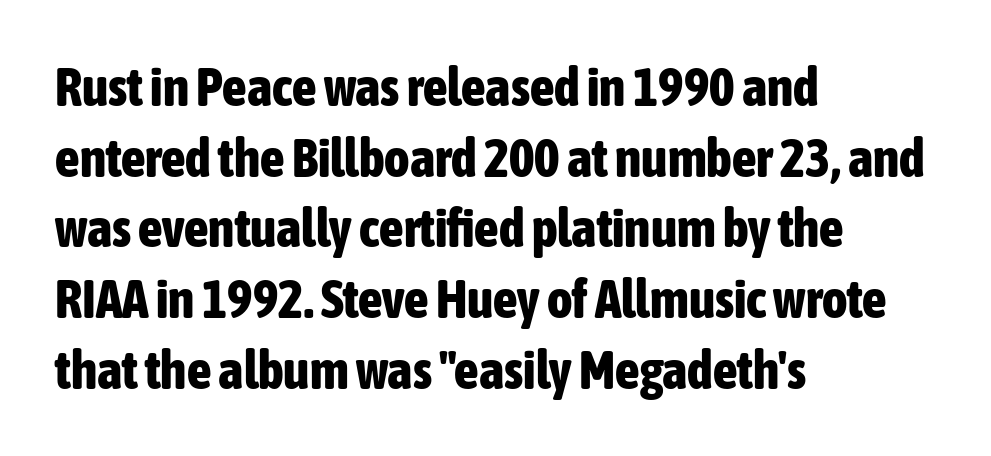
{"serif": "no", "italic": "no", "bold": "yes", "weight": "bold", "width": "condensed", "stroke_contrast": "low", "x_height": "medium", "monospaced": "no", "underline": "no", "align": "left", "line_spacing": "normal", "line_spacing_ratio": 1.31, "letter_spacing": "normal", "letter_spacing_em": 0.0, "glyph_px": 54}
